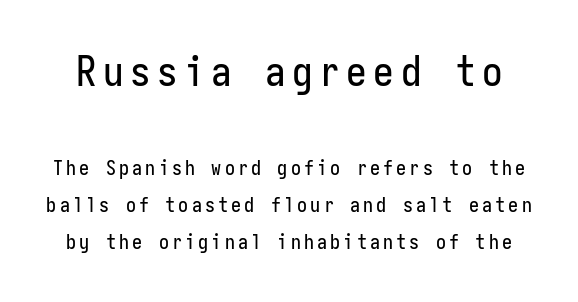
The image shows 41 px condensed sans-serif type, upright, monospaced; set line spacing 1.86x, not underlined; the first (top) block is 2.05x larger; low stroke contrast and a medium x-height.
